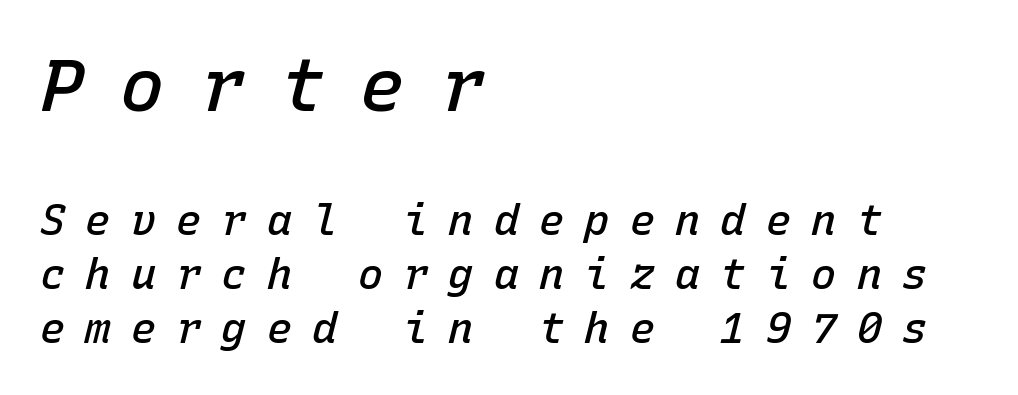
The image shows 74 px semibold type, italic (leaning right), monospaced; set left-aligned, normal line spacing (1.29x), unusually wide letter spacing (+0.48 em), not underlined; the first (top) block is 1.76x larger; low stroke contrast and a medium x-height.
